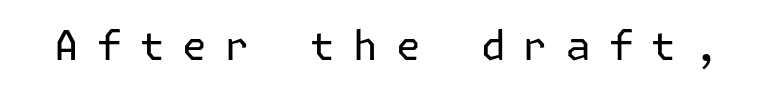
Q: Is the text bold? A: No.
Q: Is the text italic (slanted)? A: No, it is upright.
Q: Is the typeface a serif or a sans-serif typeface? A: Sans-serif.
Q: Is the text underlined? A: No.
Q: Is the spacing between letters normal or unusually wide? A: Unusually wide.
Q: Width (condensed, normal, or wide)? A: Normal.
Q: Stroke contrast? A: Low.
Q: x-height? A: Medium.
